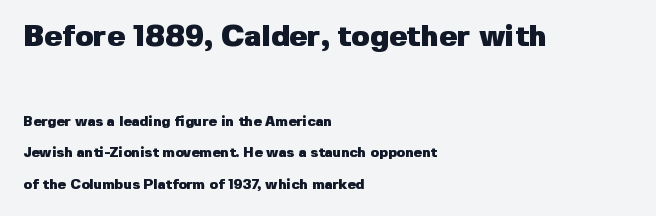
{"serif": "no", "italic": "no", "bold": "yes", "weight": "heavy", "width": "normal", "stroke_contrast": "low", "x_height": "medium", "monospaced": "no", "underline": "no", "align": "left", "line_spacing": "loose", "line_spacing_ratio": 2.26, "letter_spacing": "normal", "letter_spacing_em": 0.0, "larger_block": "first", "size_ratio": 2.14, "glyph_px": 30}
